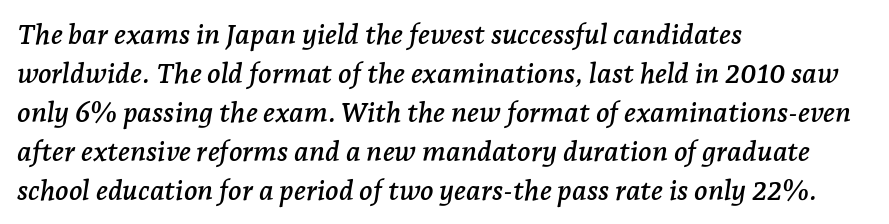
Tracking value appears to be zero — textbook default spacing. This sample has the flowing, uneven cadence of proportional lettering. Look at the bottom of the vertical strokes: they flare into serifs here. A classic flush-left, rag-right setting is used for this passage.
